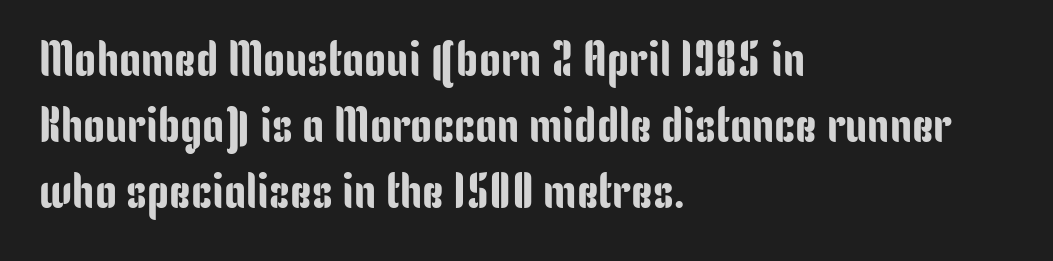
Q: Is the text italic (slanted)? A: No, it is upright.
Q: Is the typeface a serif or a sans-serif typeface? A: Sans-serif.
Q: Is the text underlined? A: No.
Q: How is the paragraph aligned? A: Left-aligned.
Q: Is the spacing between letters normal or unusually wide? A: Normal.
Q: Is the spacing between lines tight, normal or loose? A: Normal.
Q: Width (condensed, normal, or wide)? A: Condensed.
Q: Stroke contrast? A: Low.
Q: x-height? A: Medium.
Q: Monospaced? A: No.
